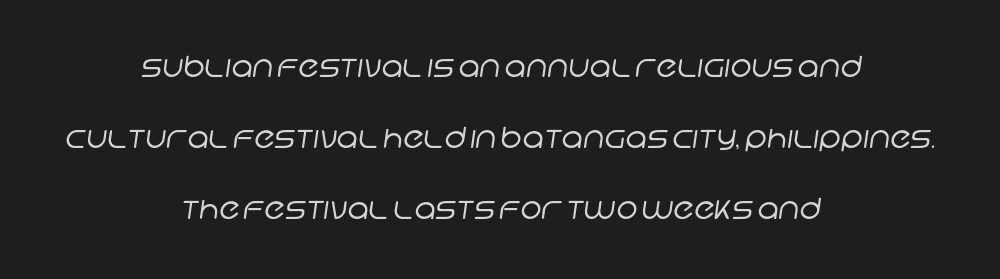
The image shows 29 px regular-weight sans-serif type; set centered, loose line spacing (2.45x), normal letter spacing, not underlined; low stroke contrast and a large x-height.
